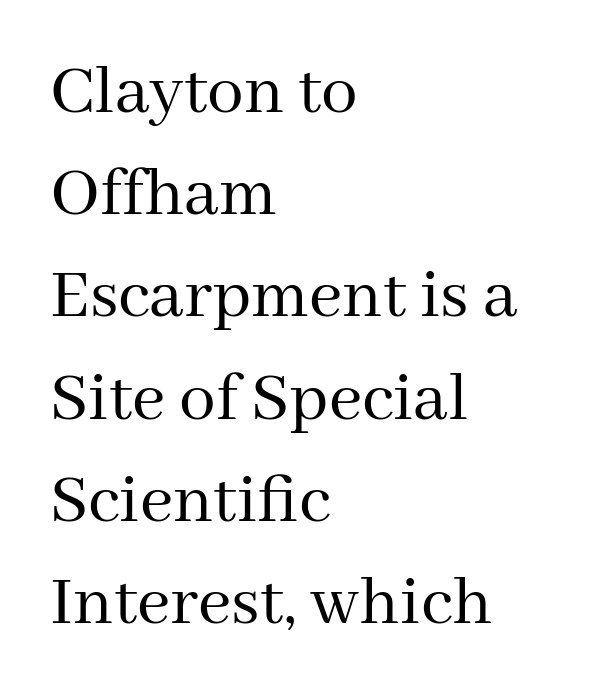
The image shows 73 px regular-weight serif type, upright; set left-aligned, normal line spacing (1.4x), normal letter spacing, not underlined; medium stroke contrast and a medium x-height.
